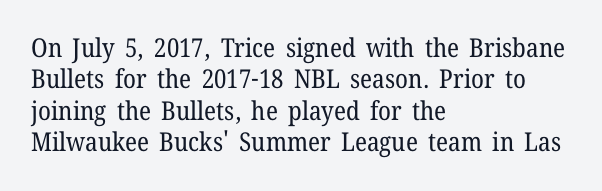
{"italic": "no", "bold": "no", "underline": "no", "align": "left", "line_spacing_ratio": 1.21, "letter_spacing": "normal", "letter_spacing_em": 0.0, "glyph_px": 26}
